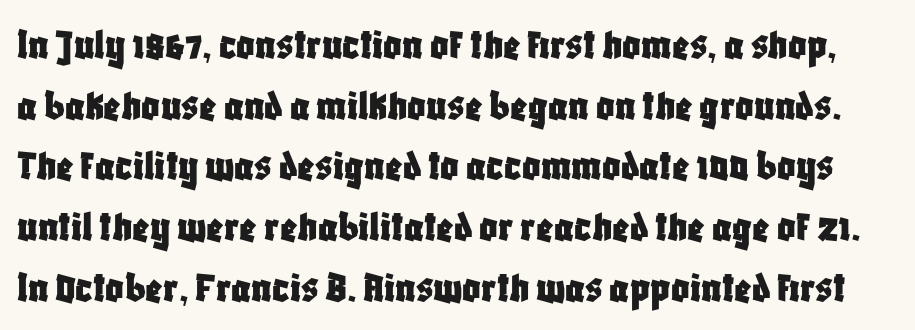
{"serif": "no", "italic": "no", "width": "condensed", "stroke_contrast": "low", "x_height": "large", "monospaced": "no", "underline": "no", "line_spacing": "normal", "line_spacing_ratio": 1.35, "letter_spacing": "normal", "letter_spacing_em": 0.0, "glyph_px": 45}
